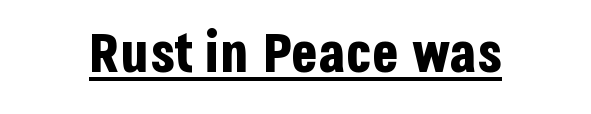
The image shows 56 px bold, condensed sans-serif type, upright; set normal letter spacing, underlined; low stroke contrast and a large x-height.
